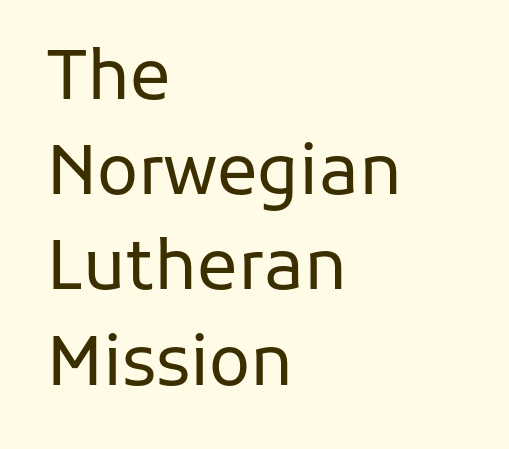
Q: Is the text bold? A: No.
Q: Is the text italic (slanted)? A: No, it is upright.
Q: Is the typeface a serif or a sans-serif typeface? A: Sans-serif.
Q: Is the text underlined? A: No.
Q: How is the paragraph aligned? A: Left-aligned.
Q: Is the spacing between letters normal or unusually wide? A: Normal.
Q: Is the spacing between lines tight, normal or loose? A: Normal.
Q: Width (condensed, normal, or wide)? A: Normal.
Q: Stroke contrast? A: Low.
Q: x-height? A: Medium.
Q: Monospaced? A: No.
